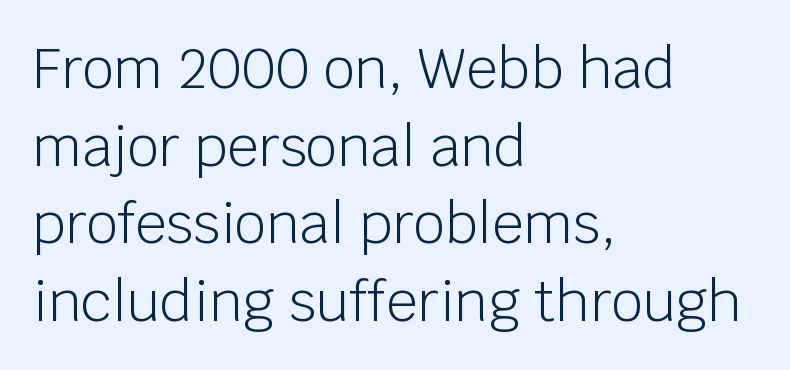
The image shows 55 px light sans-serif type, upright; set left-aligned, normal line spacing (1.41x), normal letter spacing, not underlined; low stroke contrast and a large x-height.
